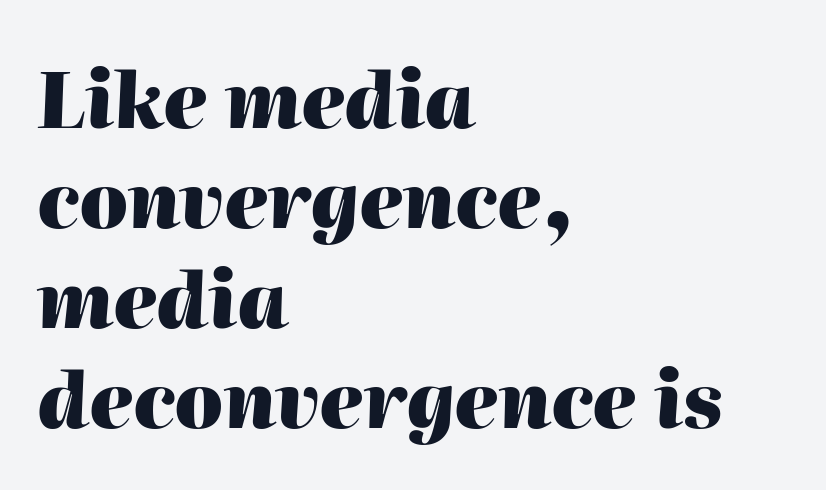
How are the letters spaced? Ordinarily, with no added tracking. In terms of weight, the rendering is a true, heavy bold. The letters advance in unequal steps, a hallmark of proportional type. Alignment: flush left.
